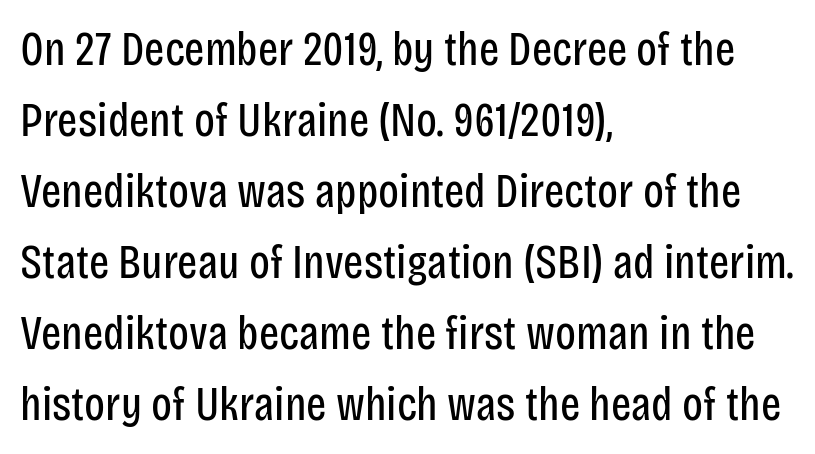
Q: Is the text bold? A: No.
Q: Is the text italic (slanted)? A: No, it is upright.
Q: Is the typeface a serif or a sans-serif typeface? A: Sans-serif.
Q: Is the text underlined? A: No.
Q: How is the paragraph aligned? A: Left-aligned.
Q: Is the spacing between letters normal or unusually wide? A: Normal.
Q: Is the spacing between lines tight, normal or loose? A: Normal.
Q: Width (condensed, normal, or wide)? A: Condensed.
Q: Stroke contrast? A: Low.
Q: x-height? A: Large.
Q: Monospaced? A: No.
